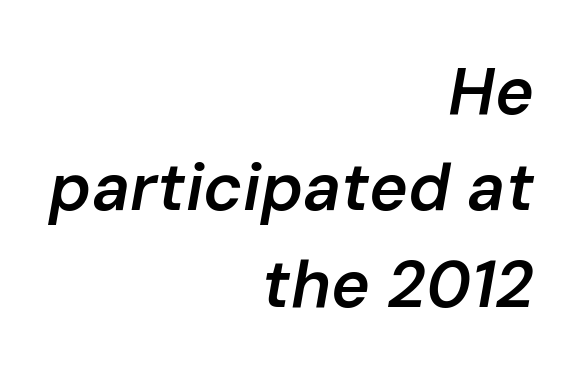
{"italic": "yes", "lean": "right", "slant_degrees": 10, "bold": "semi", "weight": "semibold", "width": "normal", "stroke_contrast": "low", "x_height": "medium", "monospaced": "no", "underline": "no", "align": "right", "line_spacing": "normal", "line_spacing_ratio": 1.46, "letter_spacing": "normal", "letter_spacing_em": 0.0, "glyph_px": 66}
